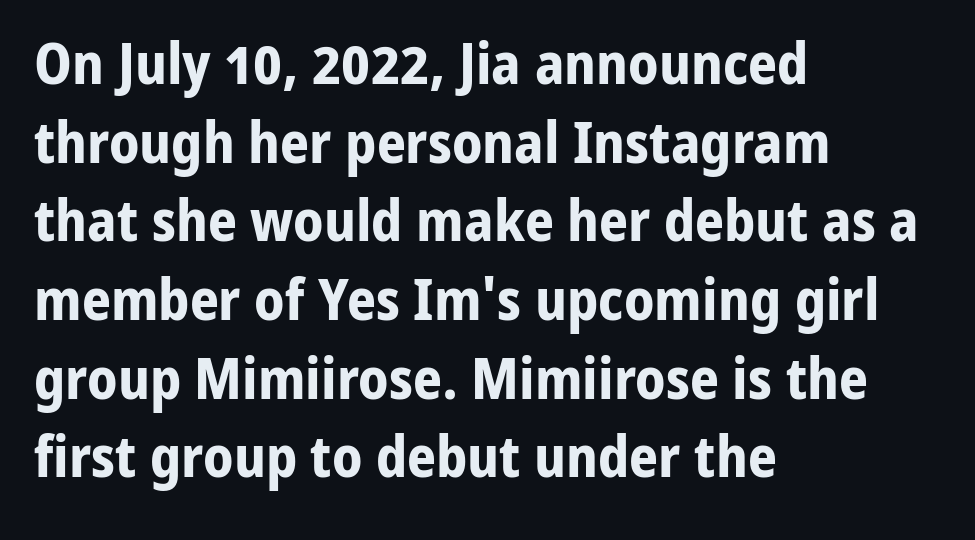
Q: Is the text bold? A: Yes.
Q: Is the text italic (slanted)? A: No, it is upright.
Q: Is the typeface a serif or a sans-serif typeface? A: Sans-serif.
Q: Is the text underlined? A: No.
Q: How is the paragraph aligned? A: Left-aligned.
Q: Is the spacing between letters normal or unusually wide? A: Normal.
Q: Is the spacing between lines tight, normal or loose? A: Normal.
Q: Width (condensed, normal, or wide)? A: Normal.
Q: Stroke contrast? A: Low.
Q: x-height? A: Medium.
Q: Monospaced? A: No.
